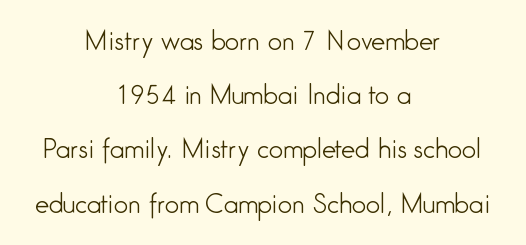
{"italic": "no", "bold": "no", "underline": "no", "align": "center", "line_spacing": "loose", "line_spacing_ratio": 2.17, "letter_spacing": "normal", "letter_spacing_em": 0.0, "glyph_px": 25}
